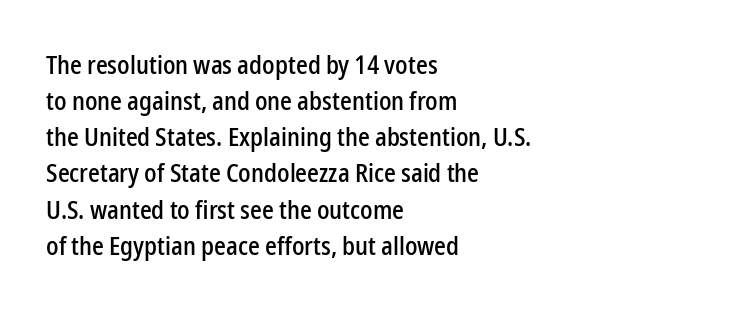
{"italic": "no", "underline": "no", "align": "left", "line_spacing": "normal", "line_spacing_ratio": 1.39, "letter_spacing": "normal", "letter_spacing_em": 0.0, "glyph_px": 26}
